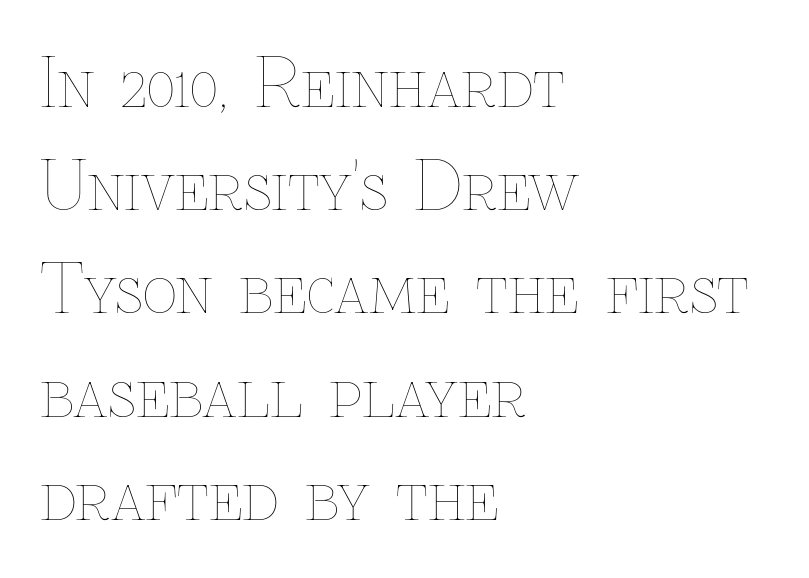
The image shows 67 px thin type, upright; set left-aligned, normal line spacing (1.54x), normal letter spacing, not underlined; low stroke contrast and a medium x-height.
